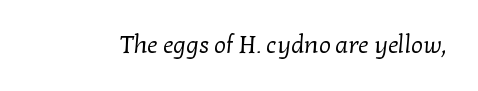
Q: Is the text bold? A: No.
Q: Is the text underlined? A: No.
Q: Is the spacing between letters normal or unusually wide? A: Normal.
